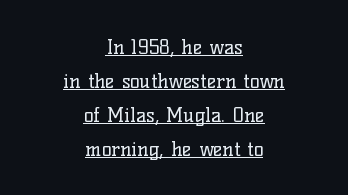
Q: Is the text bold? A: No.
Q: Is the text italic (slanted)? A: No, it is upright.
Q: Is the text underlined? A: Yes.
Q: How is the paragraph aligned? A: Centered.
Q: Is the spacing between letters normal or unusually wide? A: Normal.
Q: Is the spacing between lines tight, normal or loose? A: Normal.
